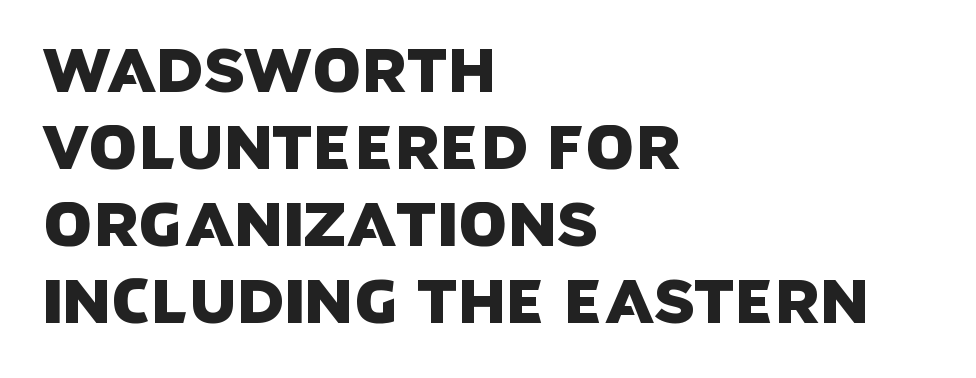
{"serif": "no", "width": "normal", "stroke_contrast": "low", "x_height": "large", "monospaced": "no", "underline": "no", "align": "left", "line_spacing_ratio": 1.24, "letter_spacing": "normal", "letter_spacing_em": 0.0, "glyph_px": 62}
